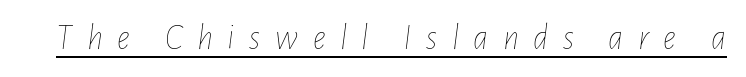
Students, observe the line beneath the letters — that is underlining. The font is comparable to plain body text, perhaps lighter. Quick note: italic. Note the varied advance widths — an 'i' is clearly narrower than an 'm'.
